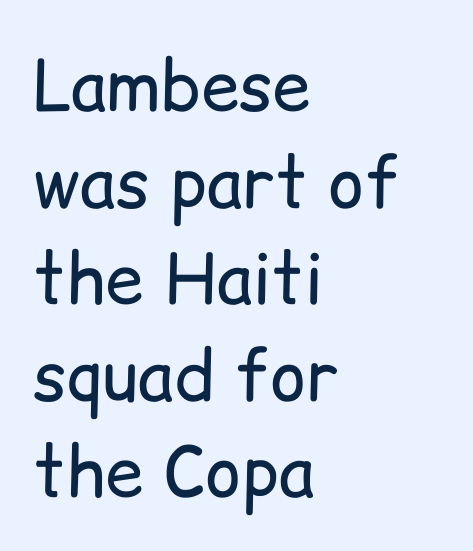
The image shows 69 px regular-weight sans-serif type, upright; set left-aligned, normal line spacing (1.4x), normal letter spacing, not underlined; low stroke contrast and a medium x-height.
